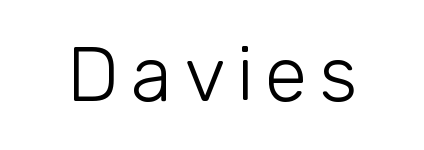
The image shows 77 px light sans-serif type, upright; set not underlined; low stroke contrast and a medium x-height.
